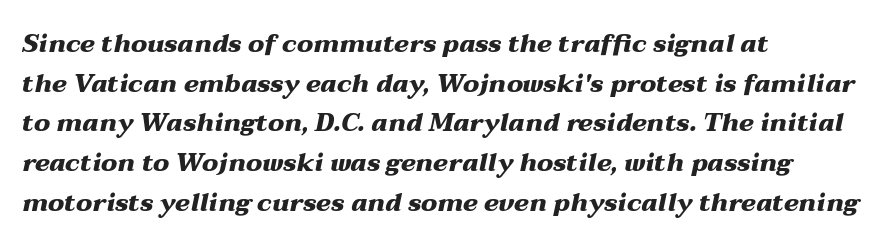
Strong, thick strokes mark this as bold type. Beneath every word, the page is bare. The passage shown has conventional tracking throughout. The ragged edge is on the right, which tells us the setting is flush left. Regarding leading, the lines here are spaced in the standard way. The face used here has a pronounced slope to its letters.
